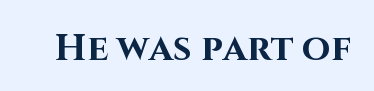
Every letter is thick-stroked: bold, no question. Italic: no, the glyphs are upright roman. The gaps between neighbouring characters are ordinary and unremarkable. The words here are not underlined. Each letter's strokes conclude bluntly, with no projecting serifs. Looks like regular typesetting: each glyph gets only the width it needs.
